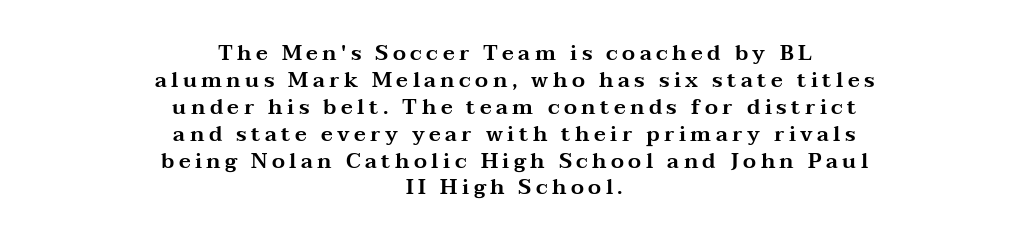
Q: Is the text italic (slanted)? A: No, it is upright.
Q: Is the text underlined? A: No.
Q: How is the paragraph aligned? A: Centered.
Q: Is the spacing between letters normal or unusually wide? A: Unusually wide.
Q: Is the spacing between lines tight, normal or loose? A: Normal.
